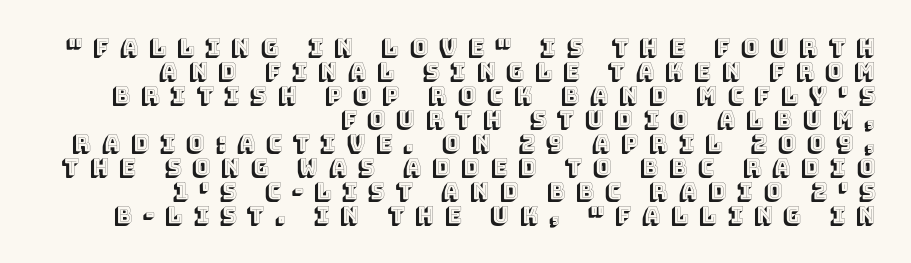
Q: Is the text italic (slanted)? A: No, it is upright.
Q: Is the text underlined? A: No.
Q: How is the paragraph aligned? A: Right-aligned.
Q: Is the spacing between letters normal or unusually wide? A: Unusually wide.
Q: Is the spacing between lines tight, normal or loose? A: Tight.
